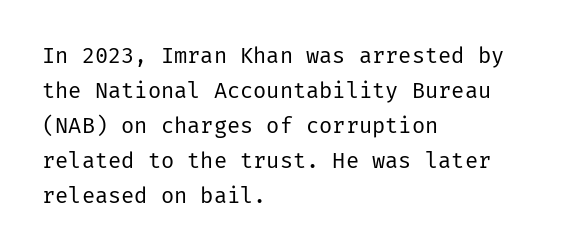
Q: Is the text bold? A: No.
Q: Is the text italic (slanted)? A: No, it is upright.
Q: Is the text underlined? A: No.
Q: How is the paragraph aligned? A: Left-aligned.
Q: Is the spacing between letters normal or unusually wide? A: Normal.
Q: Is the spacing between lines tight, normal or loose? A: Normal.
